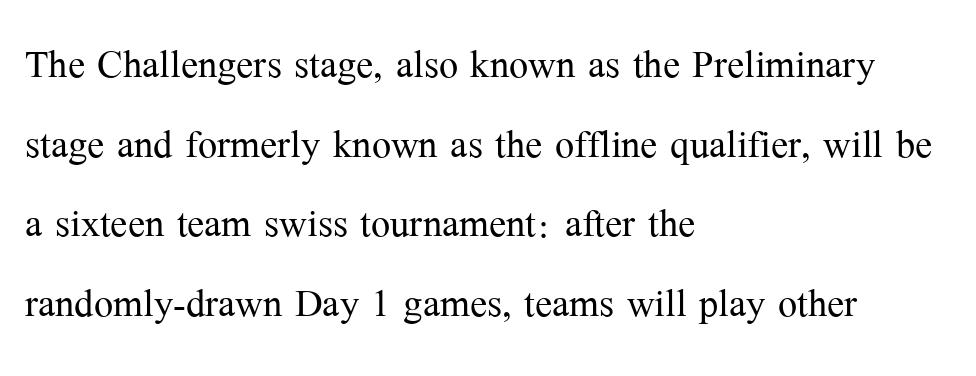
The image shows 51 px light serif type, upright; set left-aligned, normal line spacing (1.56x), normal letter spacing, not underlined; medium stroke contrast and a medium x-height.
